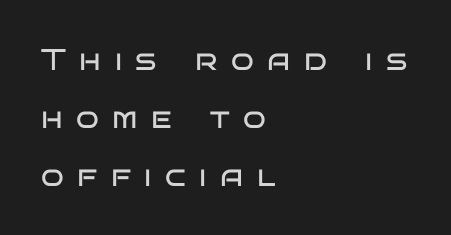
This sample uses an upright cut, with every glyph sitting square on the baseline. The gaps between neighbouring characters are conspicuously large. The setting favours the left margin, as ordinary paragraphs usually do. Proportional: the letters do not fall into vertical columns. Rows of type keep a wide berth in the vertical direction. No chunkiness to these letters — they're not bold.
